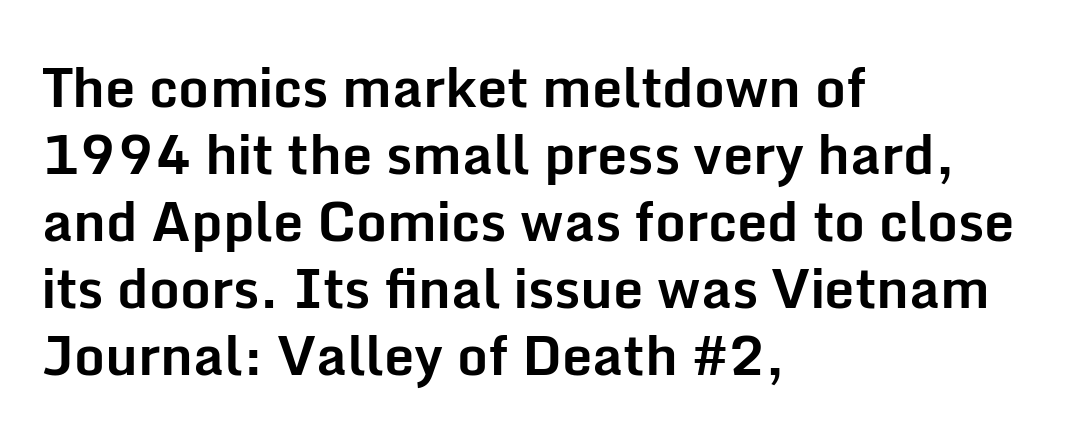
The image shows 54 px bold sans-serif type, upright; set left-aligned, line spacing 1.24x, normal letter spacing, not underlined; low stroke contrast and a medium x-height.
